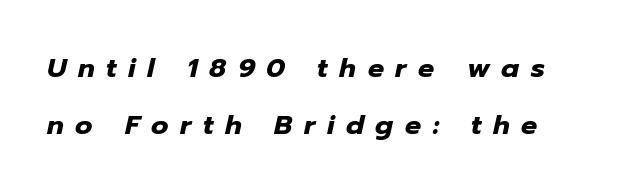
The image shows 27 px bold type, italic (leaning right); set left-aligned, loose line spacing (2.11x), unusually wide letter spacing (+0.43 em), not underlined.
